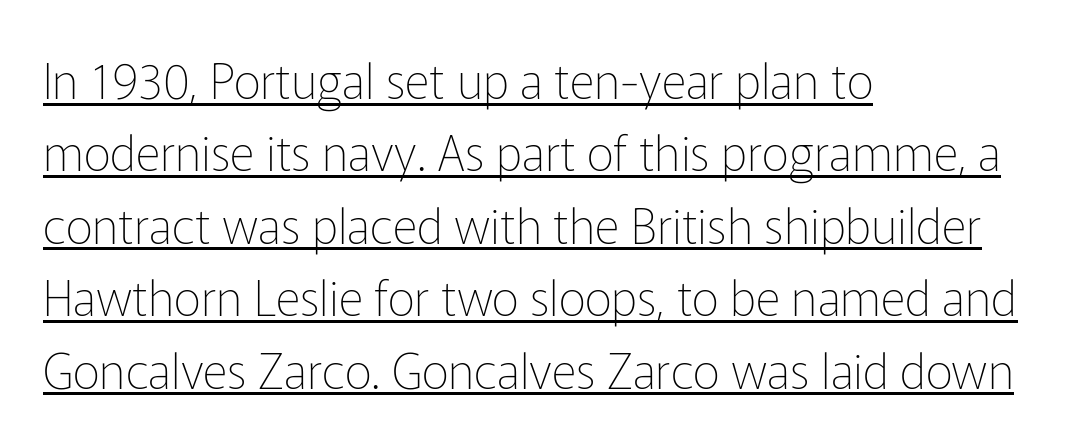
Q: Is the text bold? A: No.
Q: Is the text italic (slanted)? A: No, it is upright.
Q: Is the typeface a serif or a sans-serif typeface? A: Sans-serif.
Q: Is the text underlined? A: Yes.
Q: How is the paragraph aligned? A: Left-aligned.
Q: Is the spacing between letters normal or unusually wide? A: Normal.
Q: Is the spacing between lines tight, normal or loose? A: Normal.
Q: Width (condensed, normal, or wide)? A: Normal.
Q: Stroke contrast? A: Low.
Q: x-height? A: Medium.
Q: Monospaced? A: No.
